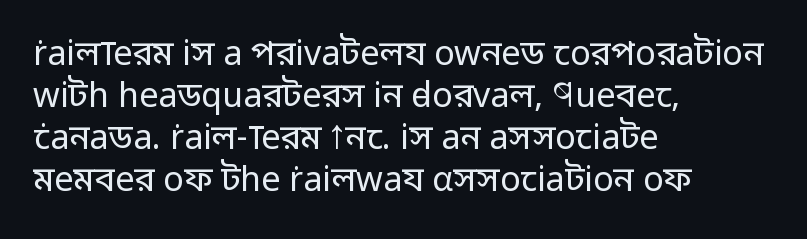
The image shows 34 px regular-weight sans-serif type, upright; set left-aligned, line spacing 1.24x, normal letter spacing, not underlined; low stroke contrast and a medium x-height.
